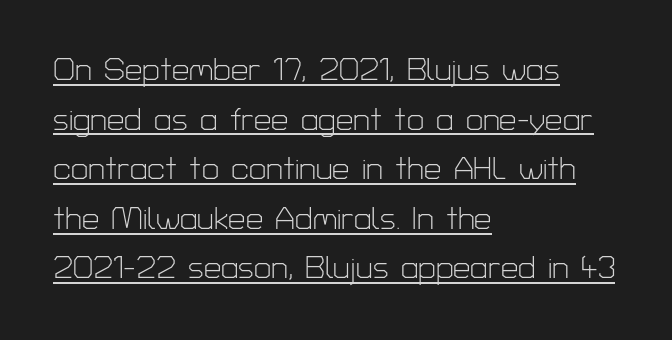
The image shows 31 px light sans-serif type, upright; set left-aligned, normal line spacing (1.6x), normal letter spacing, underlined; low stroke contrast and a medium x-height.
